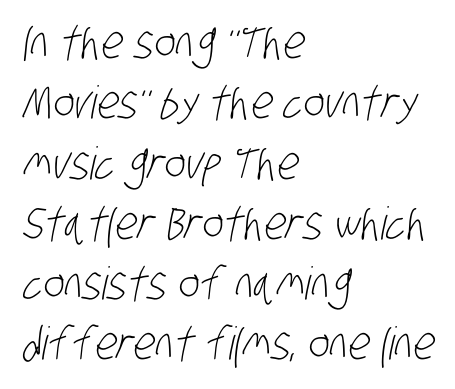
{"serif": "no", "bold": "no", "weight": "light", "width": "condensed", "stroke_contrast": "low", "x_height": "large", "monospaced": "no", "underline": "no", "align": "left", "line_spacing": "normal", "line_spacing_ratio": 1.34, "letter_spacing": "normal", "letter_spacing_em": 0.0, "glyph_px": 45}
